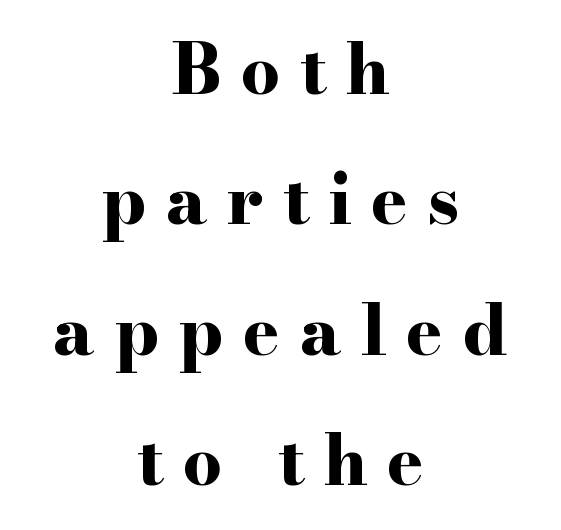
{"serif": "yes", "italic": "no", "bold": "yes", "weight": "bold", "width": "wide", "stroke_contrast": "high", "x_height": "small", "monospaced": "no", "underline": "no", "align": "center", "line_spacing_ratio": 1.89, "letter_spacing": "wide", "letter_spacing_em": 0.28, "glyph_px": 69}
